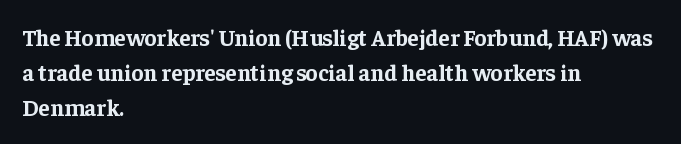
Each new line begins a customary step beneath the previous one. This rendering leaves character spacing at its baseline value. The lettering stays uniformly vertical, giving the passage a roman look. This rendering features lettering with no underline. A student would call this left alignment; a typographer would say flush left, rag right. Is the type bold? Yes — the strokes are clearly thick and heavy.
